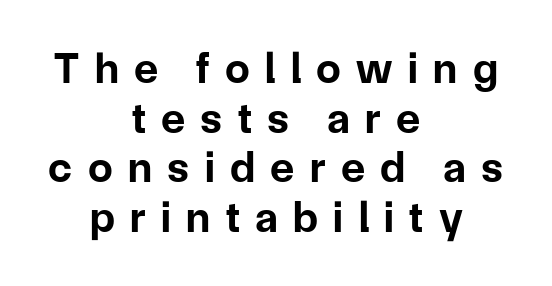
It's the straight-up-and-down kind of type. The characters display no serif detailing; their extremities are plain. Regarding leading, the lines here are crowded together. Letter spacing: wide.
